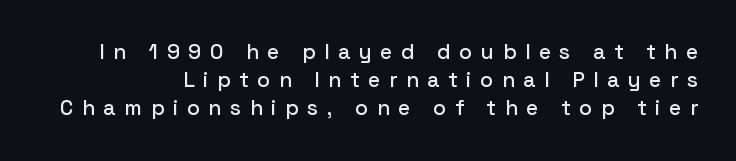
Q: Is the text italic (slanted)? A: No, it is upright.
Q: Is the text underlined? A: No.
Q: Is the spacing between letters normal or unusually wide? A: Unusually wide.
Q: Is the spacing between lines tight, normal or loose? A: Normal.
